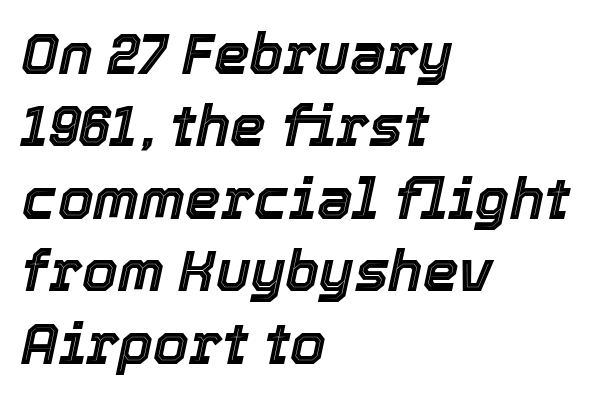
{"italic": "yes", "lean": "right", "slant_degrees": 12, "width": "normal", "x_height": "medium", "monospaced": "no", "underline": "no", "align": "left", "line_spacing": "normal", "line_spacing_ratio": 1.27, "letter_spacing": "normal", "letter_spacing_em": 0.0, "glyph_px": 57}
